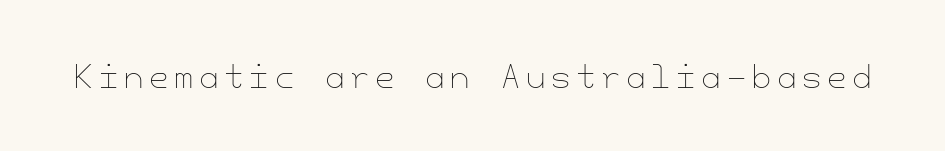
This is the regular roman posture of the typeface. Glance below the letters and you will spot only blank space. Summary of weight: not heavy and not bold.
